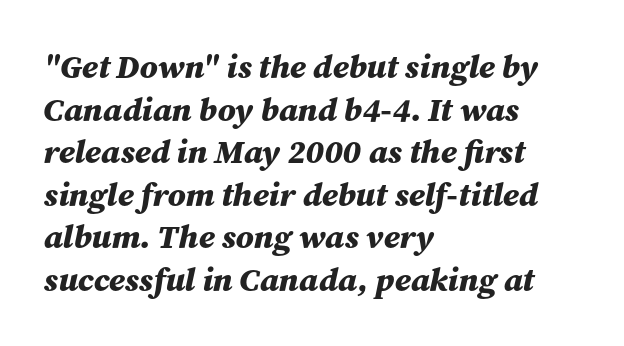
The image shows 33 px bold type, italic (leaning right); set left-aligned, normal line spacing (1.29x), normal letter spacing, not underlined; medium stroke contrast and a medium x-height.
